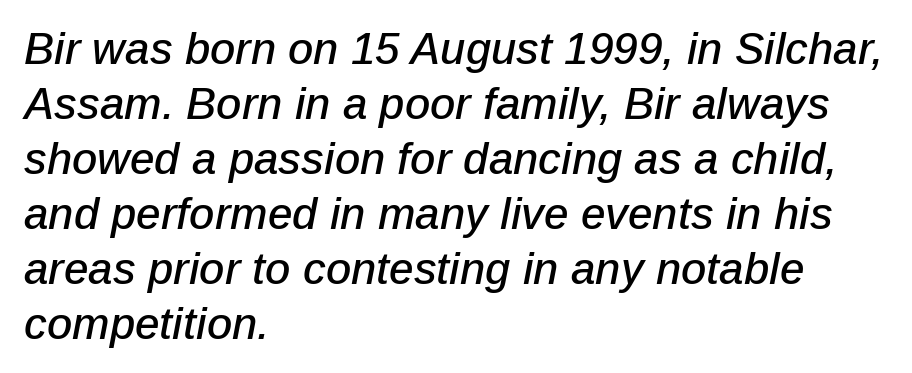
Baseline-to-baseline distance is the conventional proportion of letter height. The text block is weighted toward the left margin, trailing off unevenly rightward. The font's italic variant was chosen for this text. Descender tails drop into unmarked territory. Here the glyphs are tracked normally, forming tight word shapes.
